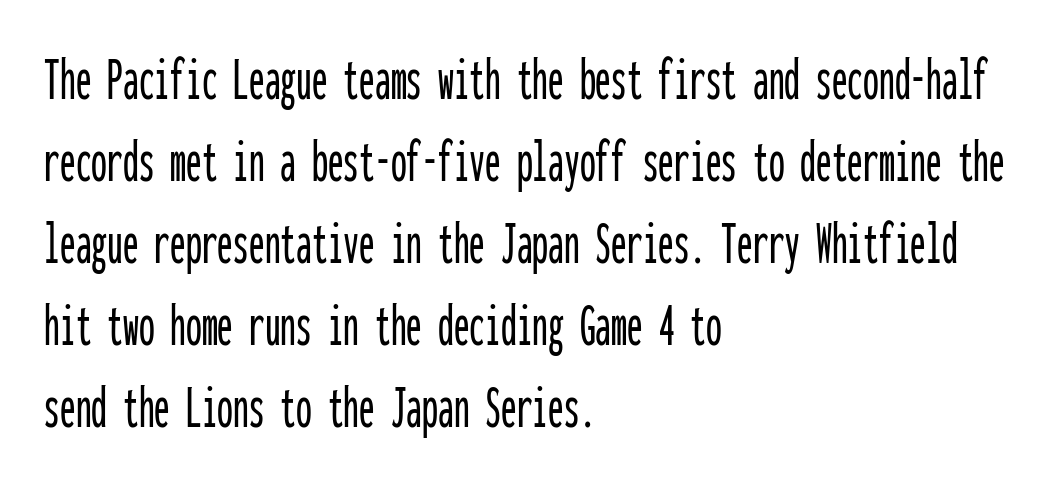
Students, note that the glyphs here touch the page at normal intervals. This sample has the even, mechanical cadence of fixed-width lettering. How would I describe the line gaps? Plain and ordinary. Ascenders rise straight up at ninety degrees.
